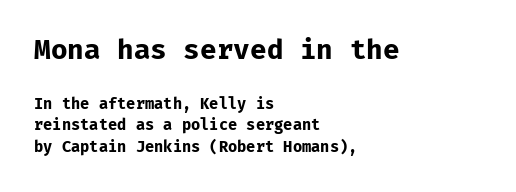
Look at the stroke-to-counter ratio: heavy, a bold. Lines of text with bare space underneath. This sample is left-justified, so line endings fall wherever the words run out. Compared with typical body copy, the letter spacing here is the same.
